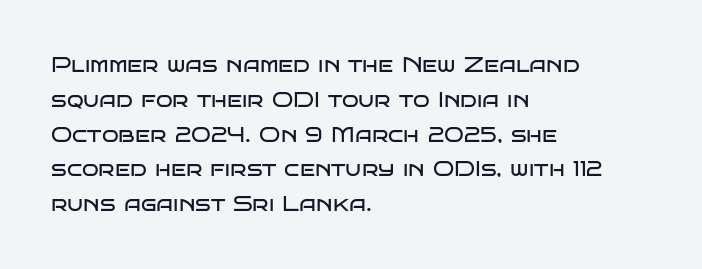
{"italic": "no", "bold": "no", "underline": "no", "align": "left", "line_spacing": "normal", "line_spacing_ratio": 1.58, "letter_spacing": "normal", "letter_spacing_em": 0.0, "glyph_px": 22}
